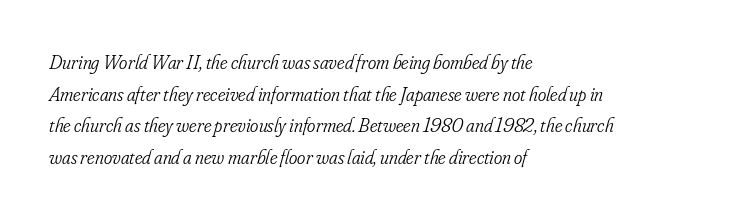
Q: Is the text bold? A: No.
Q: Is the text italic (slanted)? A: Yes, it leans right by about 16 degrees.
Q: Is the text underlined? A: No.
Q: How is the paragraph aligned? A: Left-aligned.
Q: Is the spacing between letters normal or unusually wide? A: Normal.
Q: Is the spacing between lines tight, normal or loose? A: Normal.
